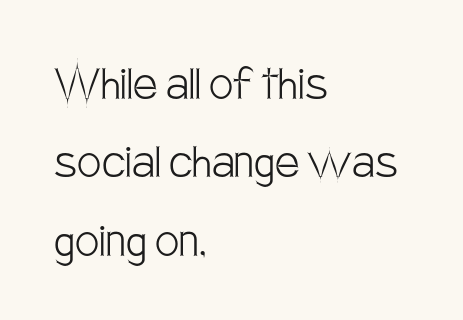
{"serif": "no", "italic": "no", "bold": "no", "weight": "light", "width": "condensed", "stroke_contrast": "low", "x_height": "large", "monospaced": "no", "underline": "no", "align": "left", "line_spacing": "normal", "line_spacing_ratio": 1.45, "letter_spacing": "normal", "letter_spacing_em": 0.0, "glyph_px": 54}
